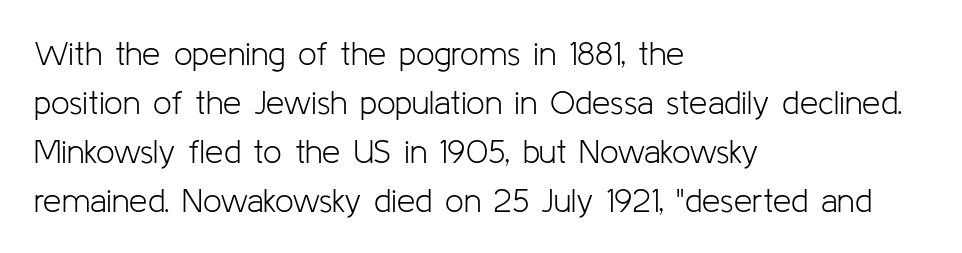
{"serif": "no", "italic": "no", "bold": "no", "weight": "light", "width": "normal", "stroke_contrast": "low", "x_height": "medium", "monospaced": "no", "underline": "no", "align": "left", "line_spacing": "normal", "line_spacing_ratio": 1.48, "letter_spacing": "normal", "letter_spacing_em": 0.0, "glyph_px": 33}
